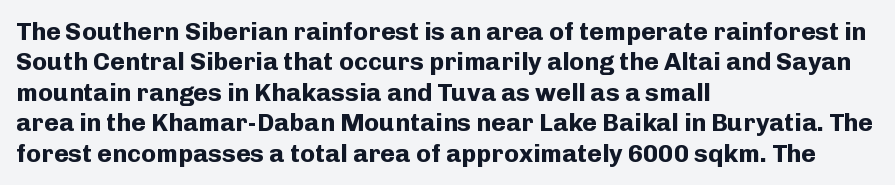
{"italic": "no", "bold": "yes", "underline": "no", "align": "left", "line_spacing_ratio": 1.22, "letter_spacing": "normal", "letter_spacing_em": 0.0, "glyph_px": 25}
